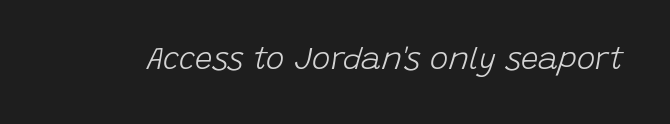
Q: Is the text bold? A: No.
Q: Is the text italic (slanted)? A: Yes, it leans right by about 15 degrees.
Q: Is the text underlined? A: No.
Q: Is the spacing between letters normal or unusually wide? A: Normal.
Q: Width (condensed, normal, or wide)? A: Normal.
Q: Stroke contrast? A: Low.
Q: x-height? A: Large.
Q: Monospaced? A: No.
